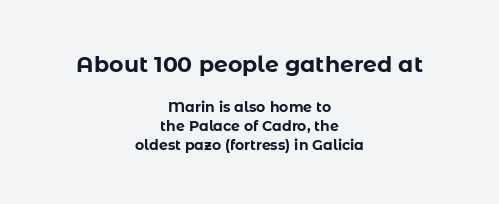
{"italic": "no", "bold": "yes", "underline": "no", "align": "center", "line_spacing": "normal", "line_spacing_ratio": 1.36, "letter_spacing": "normal", "letter_spacing_em": 0.0, "larger_block": "first", "size_ratio": 1.57, "glyph_px": 22}
